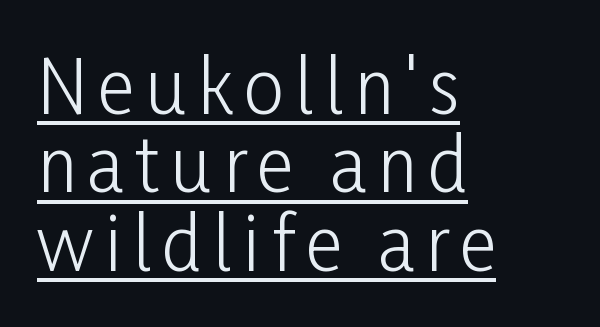
You can tell it's not italic because the verticals are truly vertical. Rows of type sit shoulder to shoulder in the vertical direction. No feet cap the strokes, marking this as sans-serif type. The string is rendered with underlining switched on.
